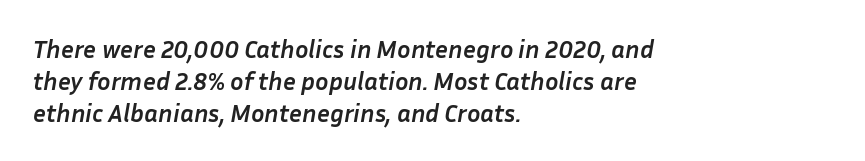
Rule under the text: the space is simply empty. The rendering keeps characters at their native spacing. The text carries the slant typical of an italic or oblique font. Reading down the column, the eye jumps a familiar distance to each next line.
